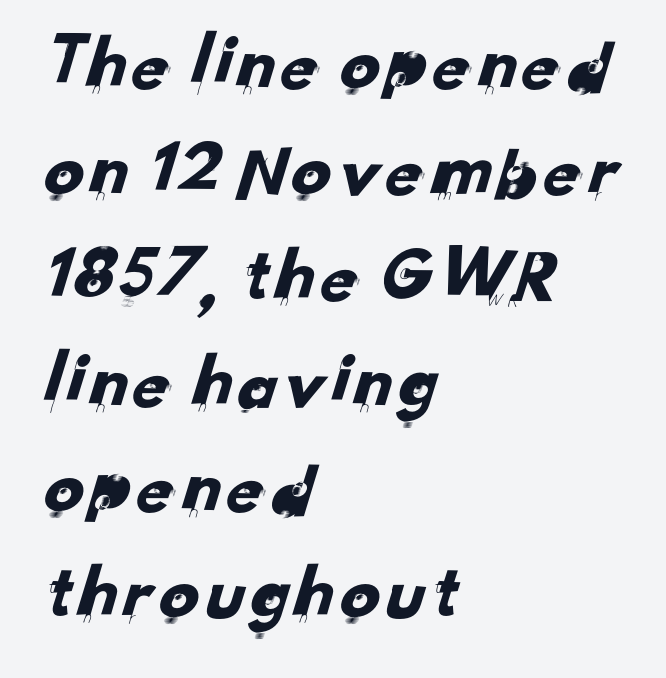
Proportional: the letters do not fall into vertical columns. Every row of glyphs begins at an identical x-position on the left. The lines sit at an ordinary, default distance from one another. Words float on clear page, feet unadorned. Characters follow at the spacing the type designer built in. To sum up the face: it is a sans, with no serifs.
